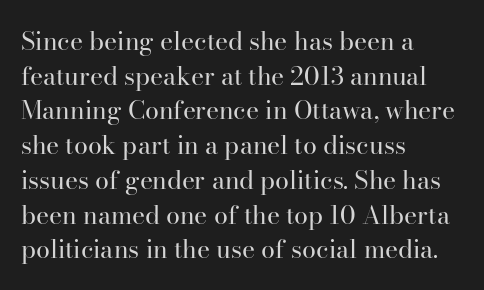
The letters stand straight up with perfectly vertical stems. The typesetter chose a ragged-right arrangement here. What's the leading like? Ordinary, nothing unusual. Nothing unusual about the tracking: characters are spaced as the font intends. Is the stroke heavy? The answer is a plain regular-or-lighter.
